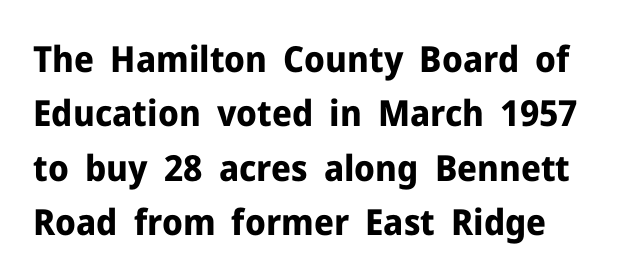
Nope, no serifs anywhere on these letters. Descenders hang freely into open space. The face used here is proportionally spaced, like ordinary book or web type. Compared with a centered layout, this one pins lines to the left instead. Vertically, the passage feels balanced, rows spaced as you'd expect.
